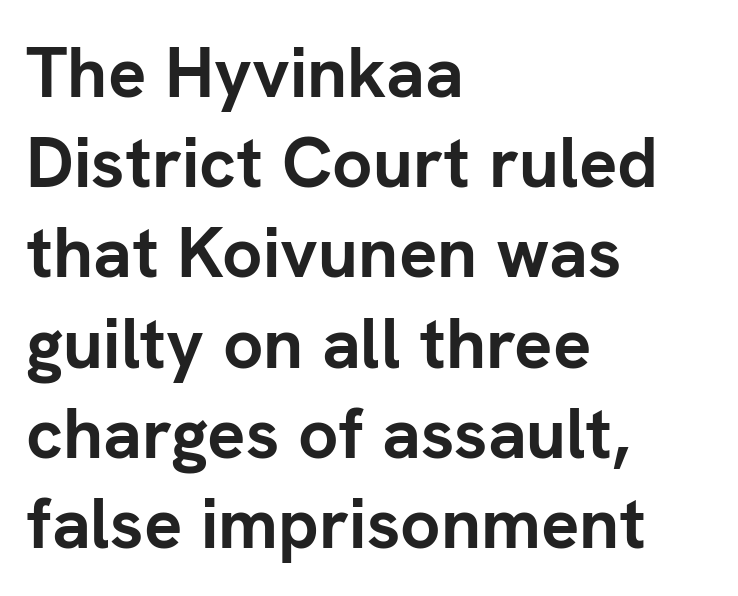
Q: Is the text bold? A: Yes.
Q: Is the text italic (slanted)? A: No, it is upright.
Q: Is the typeface a serif or a sans-serif typeface? A: Sans-serif.
Q: Is the text underlined? A: No.
Q: How is the paragraph aligned? A: Left-aligned.
Q: Is the spacing between letters normal or unusually wide? A: Normal.
Q: Is the spacing between lines tight, normal or loose? A: Normal.
Q: Width (condensed, normal, or wide)? A: Normal.
Q: Stroke contrast? A: Low.
Q: x-height? A: Medium.
Q: Monospaced? A: No.
